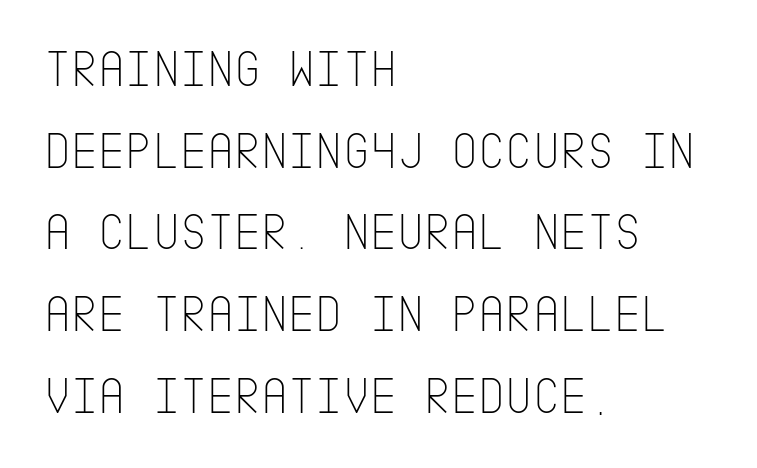
Q: Is the text bold? A: No.
Q: Is the text italic (slanted)? A: No, it is upright.
Q: Is the typeface a serif or a sans-serif typeface? A: Sans-serif.
Q: Is the text underlined? A: No.
Q: How is the paragraph aligned? A: Left-aligned.
Q: Is the spacing between letters normal or unusually wide? A: Normal.
Q: Is the spacing between lines tight, normal or loose? A: Normal.
Q: Width (condensed, normal, or wide)? A: Condensed.
Q: Stroke contrast? A: Low.
Q: x-height? A: Large.
